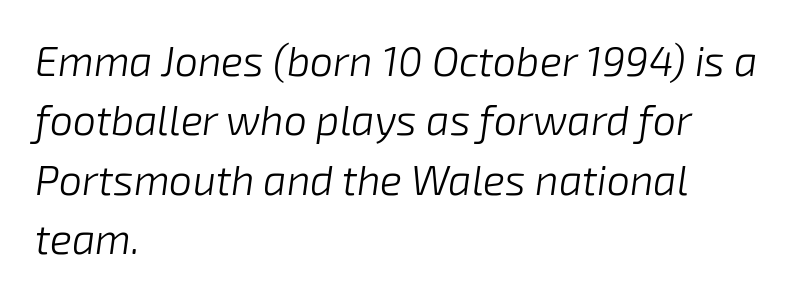
Q: Is the text bold? A: No.
Q: Is the text italic (slanted)? A: Yes, it leans right by about 8 degrees.
Q: Is the text underlined? A: No.
Q: How is the paragraph aligned? A: Left-aligned.
Q: Is the spacing between letters normal or unusually wide? A: Normal.
Q: Is the spacing between lines tight, normal or loose? A: Normal.
Q: Width (condensed, normal, or wide)? A: Normal.
Q: Stroke contrast? A: Low.
Q: x-height? A: Medium.
Q: Monospaced? A: No.
